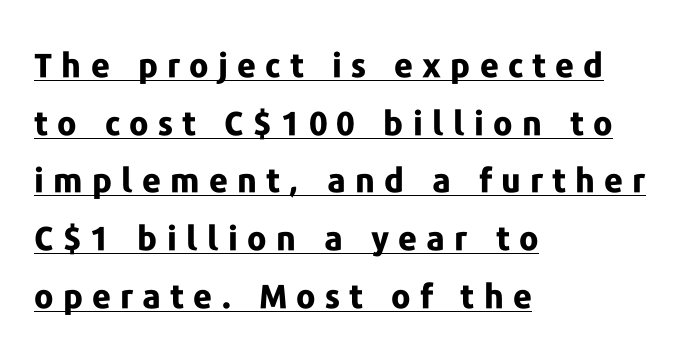
Q: Is the text bold? A: Yes.
Q: Is the text italic (slanted)? A: No, it is upright.
Q: Is the typeface a serif or a sans-serif typeface? A: Sans-serif.
Q: Is the text underlined? A: Yes.
Q: How is the paragraph aligned? A: Left-aligned.
Q: Is the spacing between letters normal or unusually wide? A: Unusually wide.
Q: Width (condensed, normal, or wide)? A: Normal.
Q: Stroke contrast? A: Low.
Q: x-height? A: Medium.
Q: Monospaced? A: No.
